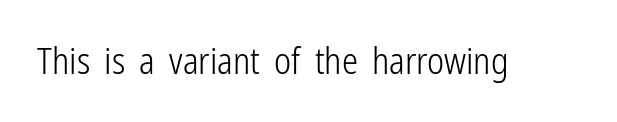
Q: Is the text bold? A: No.
Q: Is the text italic (slanted)? A: No, it is upright.
Q: Is the typeface a serif or a sans-serif typeface? A: Sans-serif.
Q: Is the text underlined? A: No.
Q: Is the spacing between letters normal or unusually wide? A: Normal.
Q: Width (condensed, normal, or wide)? A: Condensed.
Q: Stroke contrast? A: Low.
Q: x-height? A: Medium.
Q: Monospaced? A: No.
